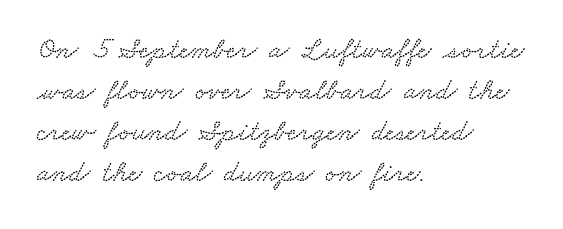
Successive baselines arrive at the customary interval. Each letter keeps its own natural width here, so spacing adapts to shape. Type without underlining. What stands out about the letter spacing? Nothing — it is the standard amount.
